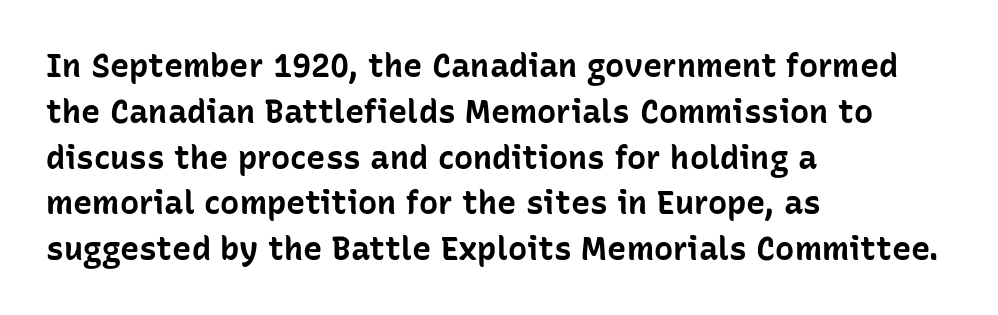
{"serif": "no", "italic": "no", "bold": "yes", "weight": "bold", "width": "normal", "stroke_contrast": "low", "x_height": "medium", "monospaced": "no", "underline": "no", "align": "left", "line_spacing": "normal", "line_spacing_ratio": 1.43, "letter_spacing": "normal", "letter_spacing_em": 0.0, "glyph_px": 32}
